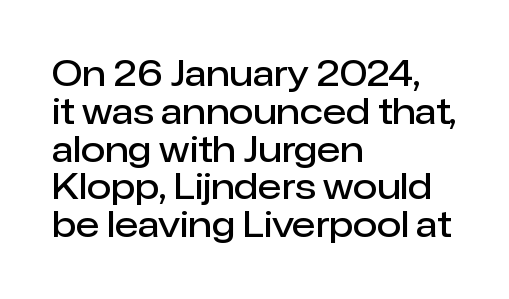
Q: Is the text bold? A: Semi-bold.
Q: Is the text italic (slanted)? A: No, it is upright.
Q: Is the typeface a serif or a sans-serif typeface? A: Sans-serif.
Q: Is the text underlined? A: No.
Q: How is the paragraph aligned? A: Left-aligned.
Q: Is the spacing between letters normal or unusually wide? A: Normal.
Q: Is the spacing between lines tight, normal or loose? A: Tight.
Q: Width (condensed, normal, or wide)? A: Normal.
Q: Stroke contrast? A: Low.
Q: x-height? A: Medium.
Q: Monospaced? A: No.
